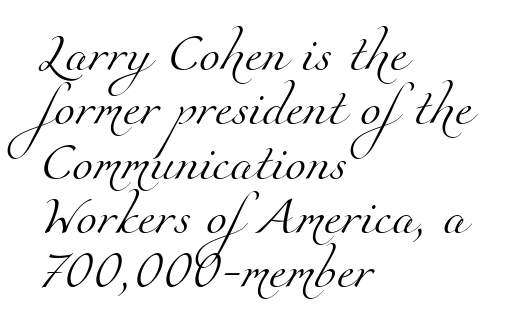
The image shows 38 px light serif type; set left-aligned, normal line spacing (1.43x), normal letter spacing, not underlined; medium stroke contrast and a small x-height.
